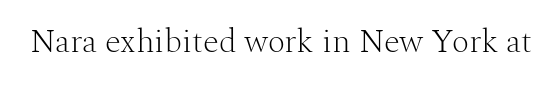
{"serif": "yes", "italic": "no", "bold": "no", "weight": "light", "width": "normal", "stroke_contrast": "medium", "x_height": "medium", "monospaced": "no", "underline": "no", "letter_spacing": "normal", "letter_spacing_em": 0.0, "glyph_px": 33}
